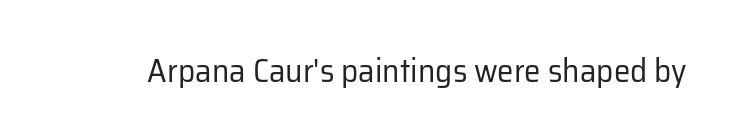
What stands out about the letter spacing? Nothing — it is the standard amount. Quick note: not italic, upright. Just letters on the line, the space beneath them empty. This is not heavy type; no bold has been used. Grotesque or geometric, the face here clearly has no serifs.
